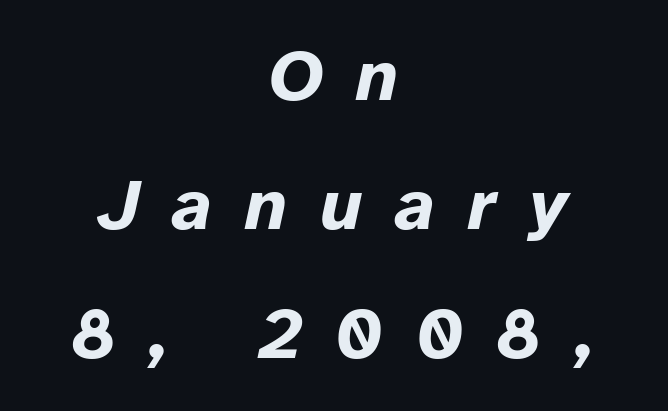
{"italic": "yes", "lean": "right", "slant_degrees": 12, "bold": "yes", "weight": "bold", "width": "normal", "stroke_contrast": "low", "x_height": "medium", "monospaced": "no", "underline": "no", "align": "center", "line_spacing_ratio": 1.77, "letter_spacing": "wide", "letter_spacing_em": 0.45, "glyph_px": 73}
